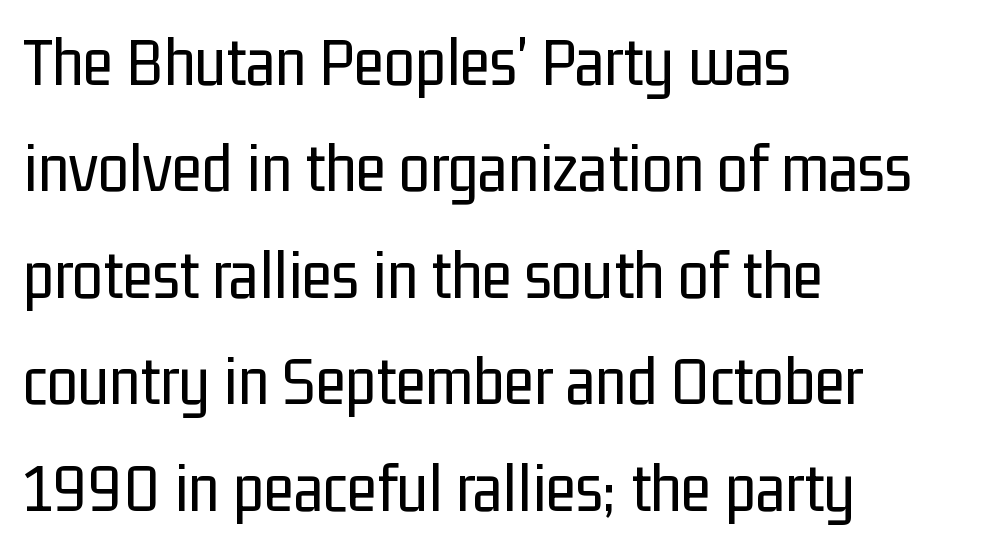
{"serif": "no", "italic": "no", "bold": "no", "weight": "regular", "width": "condensed", "stroke_contrast": "low", "x_height": "medium", "monospaced": "no", "underline": "no", "align": "left", "line_spacing": "normal", "line_spacing_ratio": 1.52, "letter_spacing": "normal", "letter_spacing_em": 0.0, "glyph_px": 70}
